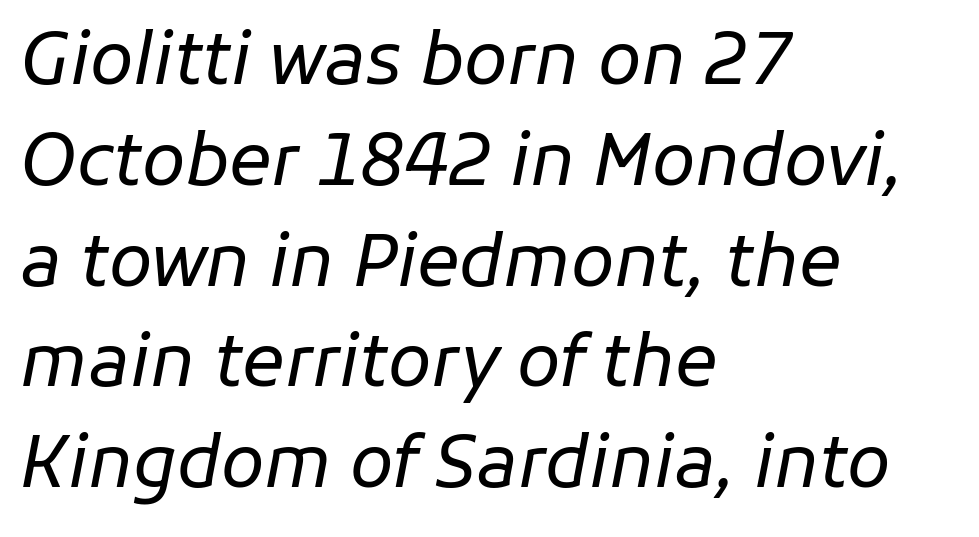
{"italic": "yes", "lean": "right", "slant_degrees": 11, "bold": "no", "weight": "regular", "width": "normal", "stroke_contrast": "low", "x_height": "medium", "monospaced": "no", "underline": "no", "align": "left", "line_spacing": "normal", "line_spacing_ratio": 1.42, "letter_spacing": "normal", "letter_spacing_em": 0.0, "glyph_px": 71}
